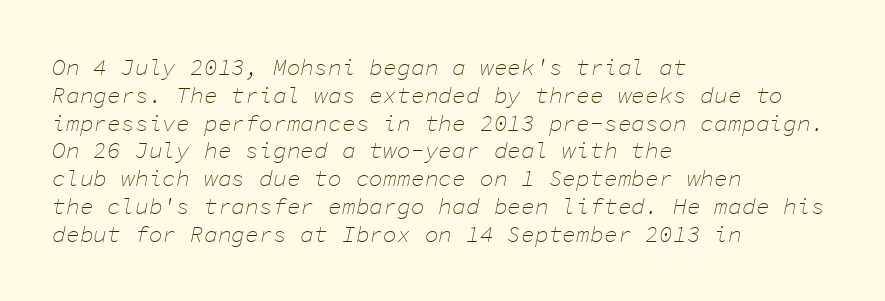
Q: Is the text bold? A: No.
Q: Is the text italic (slanted)? A: Yes, it leans right by about 11 degrees.
Q: Is the text underlined? A: No.
Q: How is the paragraph aligned? A: Left-aligned.
Q: Is the spacing between letters normal or unusually wide? A: Normal.
